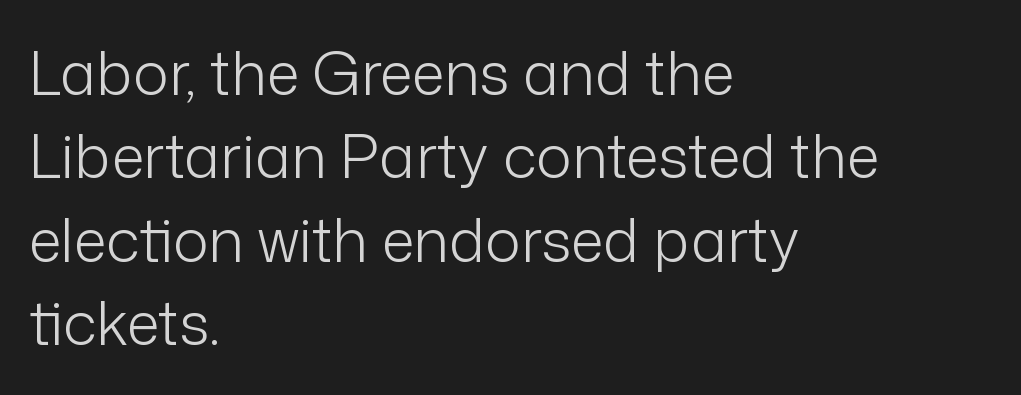
The image shows 60 px light sans-serif type, upright; set left-aligned, normal line spacing (1.39x), normal letter spacing, not underlined; low stroke contrast and a medium x-height.
